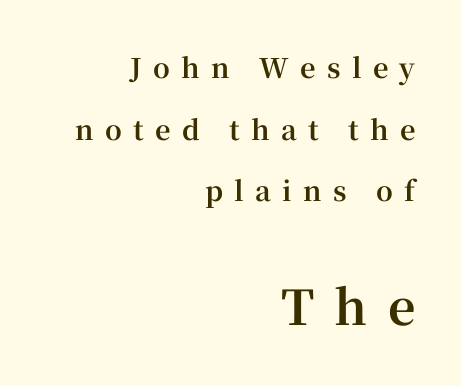
{"serif": "yes", "italic": "no", "bold": "yes", "weight": "bold", "width": "normal", "stroke_contrast": "high", "x_height": "medium", "monospaced": "no", "underline": "no", "align": "right", "line_spacing": "loose", "line_spacing_ratio": 2.28, "letter_spacing": "wide", "letter_spacing_em": 0.42, "larger_block": "second", "size_ratio": 1.78, "glyph_px": 48}
